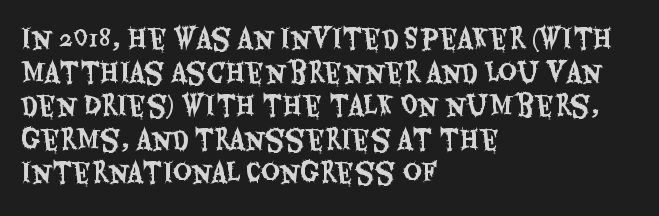
The zone under the glyphs is completely vacant. Line starts are locked; line ends wander. Look at the tracking — it's just the regular setting, nothing added. Horizontal bands of white between lines are of average thickness.
